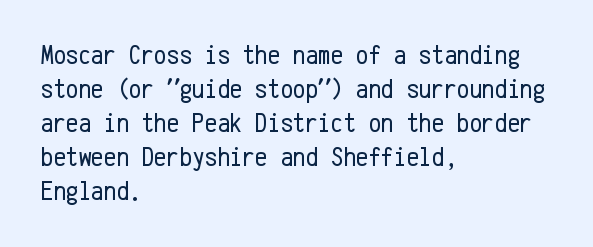
The image shows 28 px regular-weight, condensed sans-serif type, upright, monospaced; set left-aligned, line spacing 1.21x, normal letter spacing, not underlined; low stroke contrast and a medium x-height.
